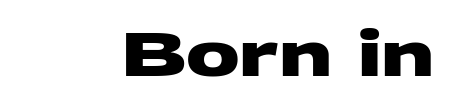
{"serif": "no", "bold": "yes", "weight": "heavy", "width": "wide", "stroke_contrast": "medium", "x_height": "large", "monospaced": "no", "underline": "no", "letter_spacing": "normal", "letter_spacing_em": 0.0, "glyph_px": 60}
